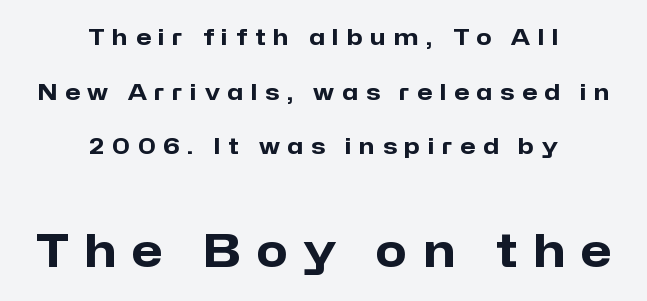
Q: Is the text bold? A: Yes.
Q: Is the text italic (slanted)? A: No, it is upright.
Q: Is the typeface a serif or a sans-serif typeface? A: Sans-serif.
Q: Is the text underlined? A: No.
Q: How is the paragraph aligned? A: Centered.
Q: Is the spacing between letters normal or unusually wide? A: Unusually wide.
Q: Is the spacing between lines tight, normal or loose? A: Loose.
Q: Which block of text is set in a larger size, the first (top) or the second (bottom)? A: The second (bottom) one.
Q: Width (condensed, normal, or wide)? A: Normal.
Q: Stroke contrast? A: Low.
Q: x-height? A: Medium.
Q: Monospaced? A: No.
